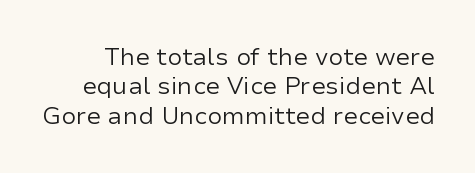
The image shows 24 px text type, upright; set line spacing 1.22x, normal letter spacing, not underlined.
